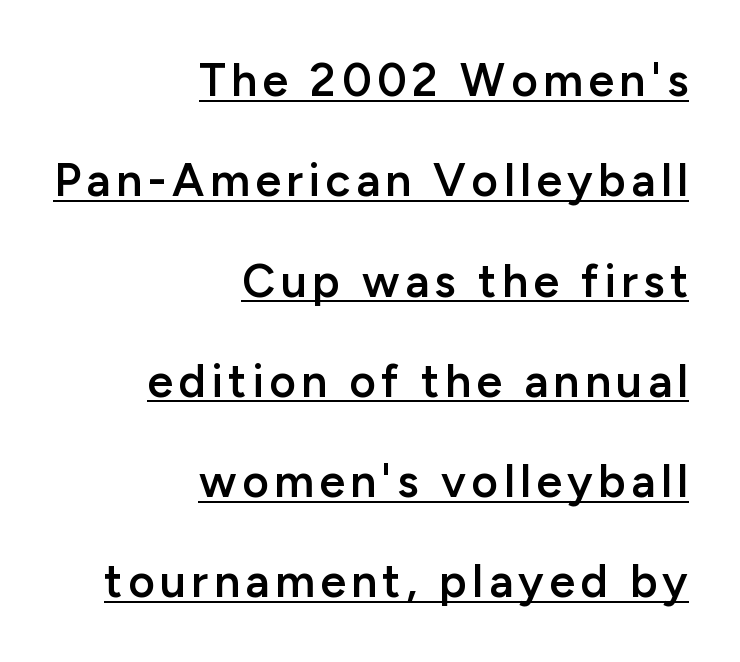
The image shows 46 px semibold sans-serif type, upright; set right-aligned, loose line spacing (2.18x), underlined; low stroke contrast and a medium x-height.
